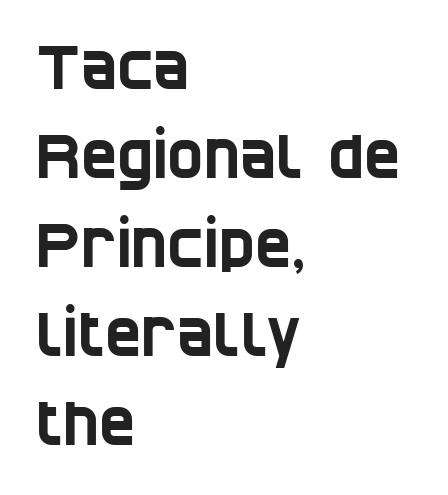
Every row of glyphs begins at an identical x-position on the left. Nobody touched the tracking dial on this one. Think of a printed novel: that variable character pitch is what you see here. Font category for this specimen: sans-serif. The words here are not underlined.
